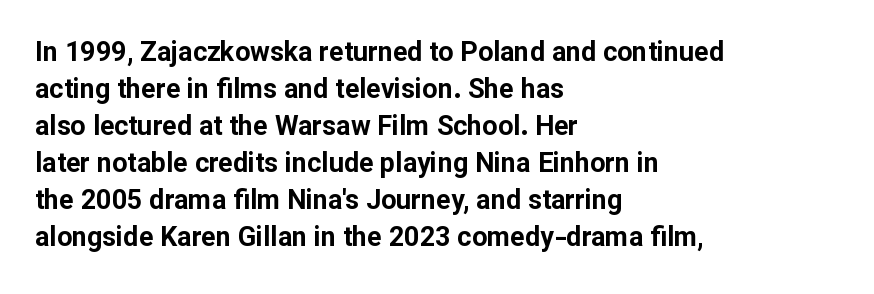
Every character sits straight up, as roman type does. Words appear dense and cohesive because spacing is normal. On the weight axis this lands at bold, roughly 700. In terms of leading, this rendering sits right in the middle.
